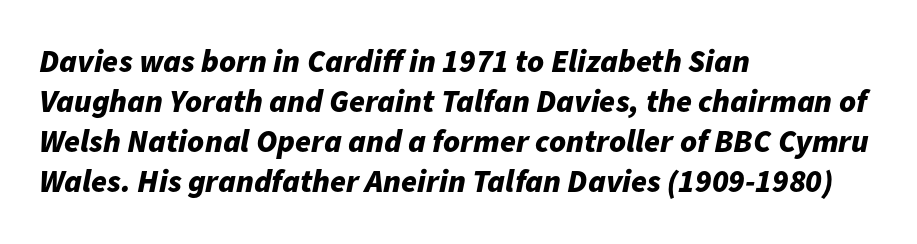
{"italic": "yes", "lean": "right", "slant_degrees": 11, "bold": "yes", "weight": "bold", "width": "normal", "stroke_contrast": "low", "x_height": "medium", "monospaced": "no", "underline": "no", "align": "left", "line_spacing": "normal", "line_spacing_ratio": 1.25, "letter_spacing": "normal", "letter_spacing_em": 0.0, "glyph_px": 32}
